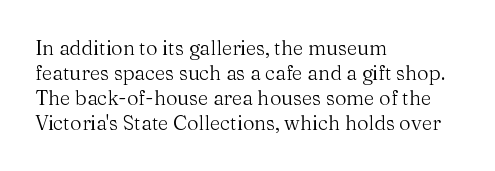
{"italic": "no", "bold": "no", "underline": "no", "align": "left", "line_spacing": "normal", "line_spacing_ratio": 1.25, "letter_spacing": "normal", "letter_spacing_em": 0.0, "glyph_px": 20}
